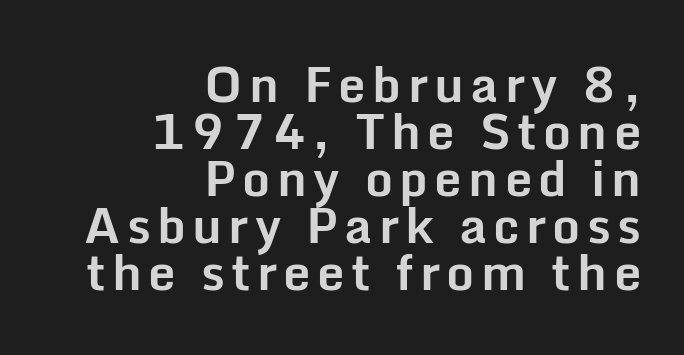
Check the space under the baseline: it is left empty. The designer dialed line spacing down below the default. Is the block centered? No — it sits flush against the right margin. The font is running at its bold setting. Nothing sits at the stroke ends, so this counts as sans-serif. Varying glyph widths throughout — classic text-font behaviour.
